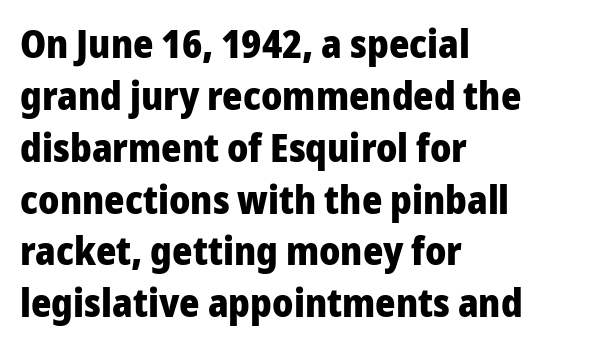
{"serif": "no", "italic": "no", "bold": "yes", "weight": "heavy", "width": "normal", "stroke_contrast": "low", "x_height": "medium", "monospaced": "no", "underline": "no", "align": "left", "line_spacing": "normal", "line_spacing_ratio": 1.33, "letter_spacing": "normal", "letter_spacing_em": 0.0, "glyph_px": 39}
